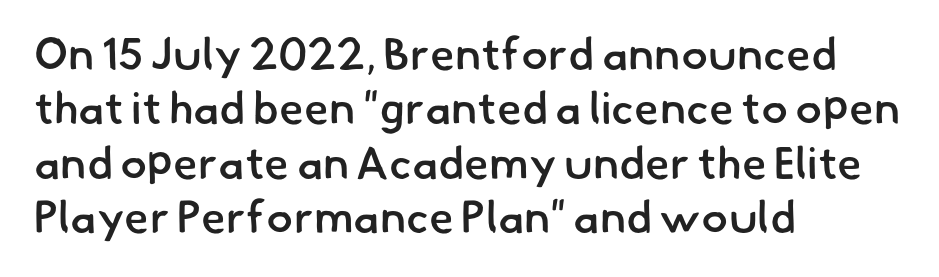
{"serif": "no", "bold": "semi", "weight": "semibold", "width": "normal", "stroke_contrast": "low", "x_height": "small", "monospaced": "no", "underline": "no", "align": "left", "line_spacing_ratio": 1.21, "letter_spacing": "normal", "letter_spacing_em": 0.0, "glyph_px": 45}
